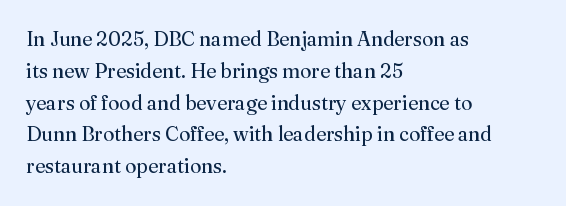
This is not heavy type; no bold has been used. Tracking here is standard; glyphs follow each other at the usual distance. Horizontal bands of white between lines are of average thickness. Underlining? Definitely not there. A student would call this left alignment; a typographer would say flush left, rag right.
